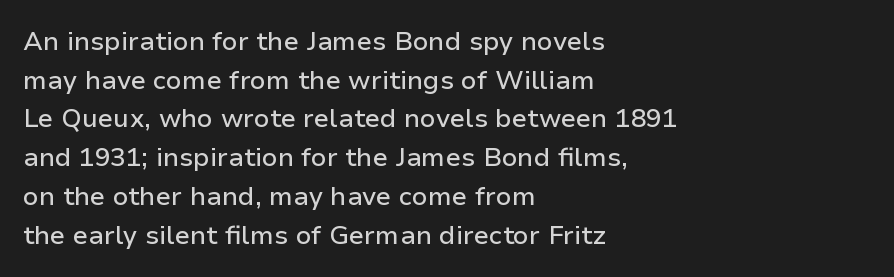
Q: Is the text italic (slanted)? A: No, it is upright.
Q: Is the text underlined? A: No.
Q: How is the paragraph aligned? A: Left-aligned.
Q: Is the spacing between letters normal or unusually wide? A: Normal.
Q: Is the spacing between lines tight, normal or loose? A: Normal.
